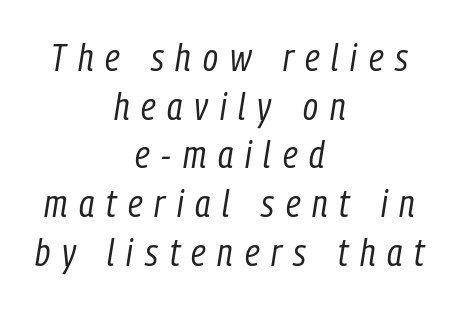
Q: Is the text bold? A: No.
Q: Is the text italic (slanted)? A: Yes, it leans right by about 9 degrees.
Q: Is the text underlined? A: No.
Q: How is the paragraph aligned? A: Centered.
Q: Is the spacing between letters normal or unusually wide? A: Unusually wide.
Q: Is the spacing between lines tight, normal or loose? A: Normal.
Q: Width (condensed, normal, or wide)? A: Condensed.
Q: Stroke contrast? A: Low.
Q: x-height? A: Medium.
Q: Monospaced? A: No.
